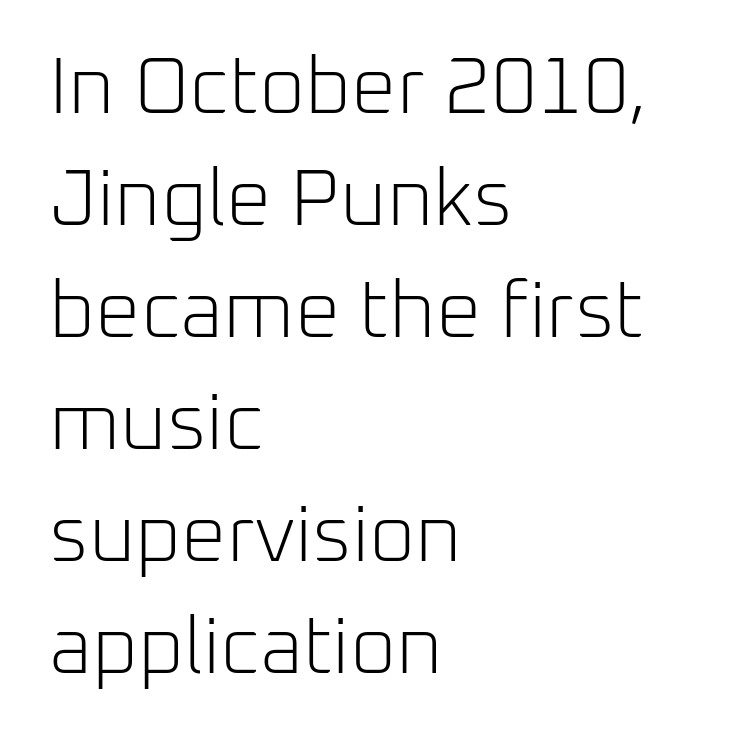
{"serif": "no", "italic": "no", "bold": "no", "weight": "light", "width": "normal", "stroke_contrast": "low", "x_height": "medium", "monospaced": "no", "underline": "no", "align": "left", "line_spacing": "normal", "line_spacing_ratio": 1.4, "letter_spacing": "normal", "letter_spacing_em": 0.0, "glyph_px": 80}
